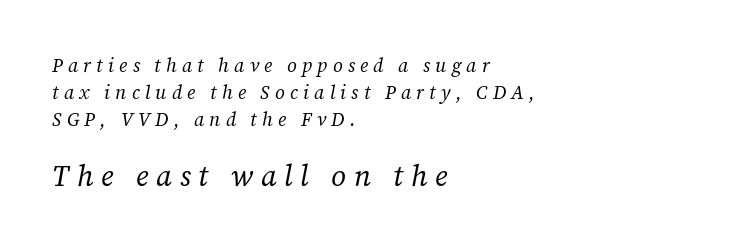
The image shows 29 px regular-weight serif type, italic (leaning right); set left-aligned, normal line spacing (1.41x), unusually wide letter spacing (+0.27 em), not underlined; the second (bottom) block is 1.53x larger; low stroke contrast and a medium x-height.
